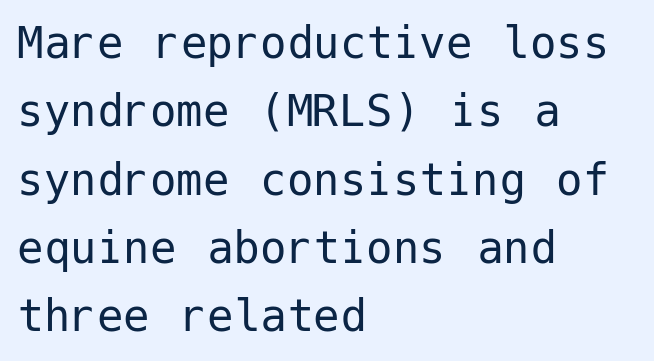
Q: Is the text bold? A: No.
Q: Is the text italic (slanted)? A: No, it is upright.
Q: Is the typeface a serif or a sans-serif typeface? A: Sans-serif.
Q: Is the text underlined? A: No.
Q: How is the paragraph aligned? A: Left-aligned.
Q: Is the spacing between letters normal or unusually wide? A: Normal.
Q: Is the spacing between lines tight, normal or loose? A: Normal.
Q: Width (condensed, normal, or wide)? A: Normal.
Q: Stroke contrast? A: Low.
Q: x-height? A: Medium.
